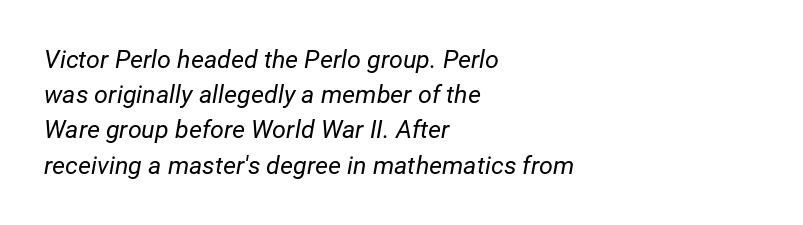
The image shows 25 px text type, italic (leaning right); set left-aligned, normal line spacing (1.41x), normal letter spacing, not underlined.
